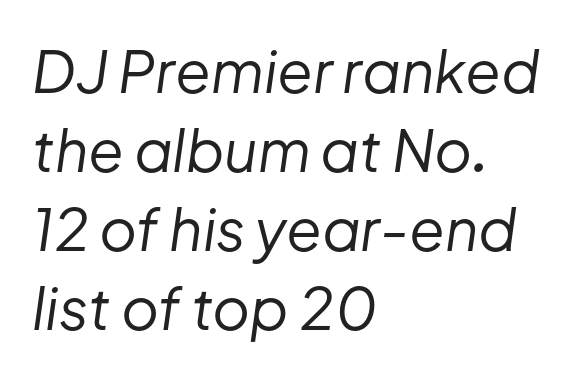
The ragged edge is on the right, which tells us the setting is flush left. No extra tracking has been applied to these lines. Would a proofreader flag this as italicized? Yes. Spacing verdict: proportional, widths tailored to each character.
